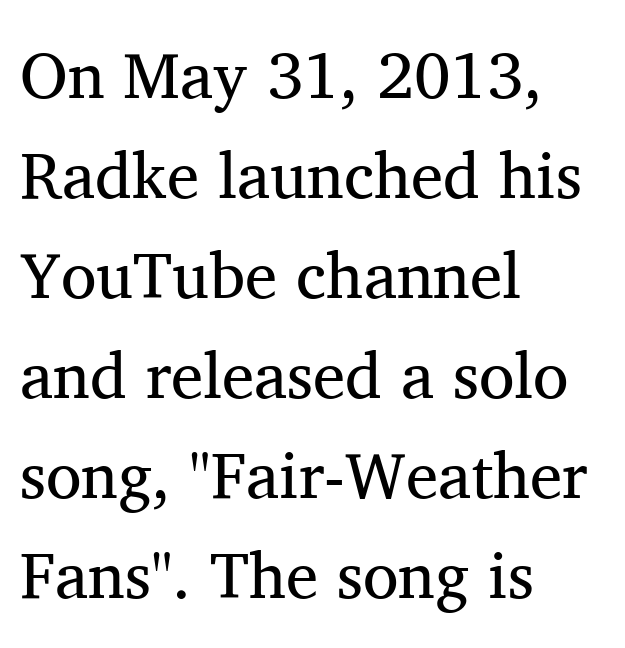
Q: Is the text bold? A: No.
Q: Is the text italic (slanted)? A: No, it is upright.
Q: Is the typeface a serif or a sans-serif typeface? A: Serif.
Q: Is the text underlined? A: No.
Q: How is the paragraph aligned? A: Left-aligned.
Q: Is the spacing between letters normal or unusually wide? A: Normal.
Q: Is the spacing between lines tight, normal or loose? A: Normal.
Q: Width (condensed, normal, or wide)? A: Normal.
Q: Stroke contrast? A: Medium.
Q: x-height? A: Medium.
Q: Monospaced? A: No.
